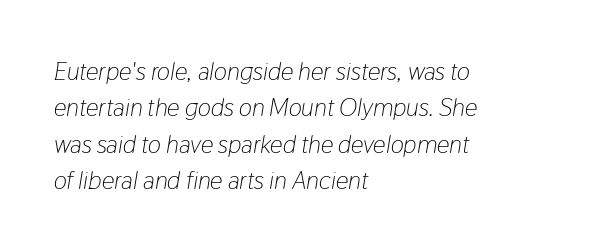
{"italic": "yes", "lean": "right", "slant_degrees": 9, "bold": "no", "underline": "no", "align": "left", "line_spacing": "normal", "line_spacing_ratio": 1.46, "letter_spacing": "normal", "letter_spacing_em": 0.0, "glyph_px": 25}
